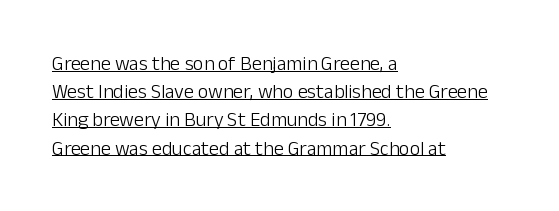
The image shows 20 px text type, upright; set left-aligned, normal line spacing (1.41x), normal letter spacing, underlined.
